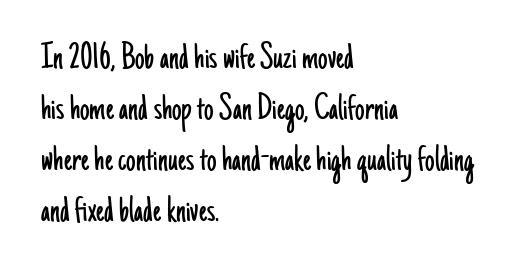
Q: Is the text bold? A: No.
Q: Is the text italic (slanted)? A: No, it is upright.
Q: Is the typeface a serif or a sans-serif typeface? A: Sans-serif.
Q: Is the text underlined? A: No.
Q: How is the paragraph aligned? A: Left-aligned.
Q: Is the spacing between letters normal or unusually wide? A: Normal.
Q: Is the spacing between lines tight, normal or loose? A: Normal.
Q: Width (condensed, normal, or wide)? A: Condensed.
Q: Stroke contrast? A: Low.
Q: x-height? A: Small.
Q: Monospaced? A: No.
